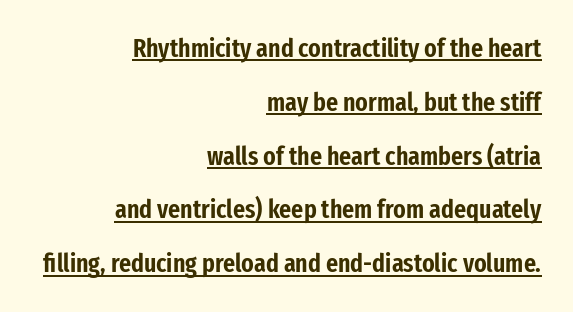
Q: Is the text italic (slanted)? A: No, it is upright.
Q: Is the text underlined? A: Yes.
Q: How is the paragraph aligned? A: Right-aligned.
Q: Is the spacing between letters normal or unusually wide? A: Normal.
Q: Is the spacing between lines tight, normal or loose? A: Loose.
